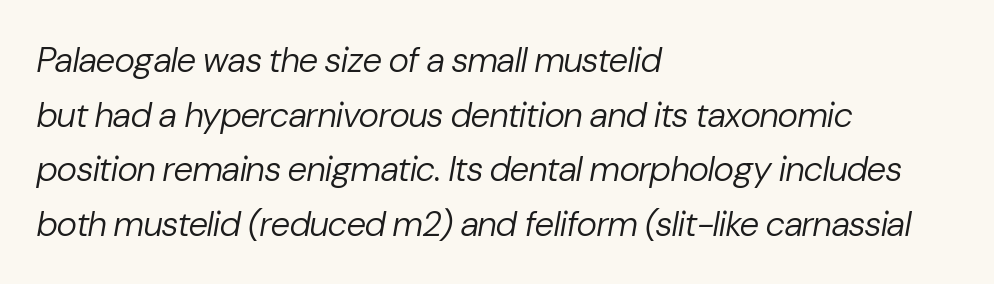
Q: Is the text bold? A: No.
Q: Is the text italic (slanted)? A: Yes, it leans right by about 10 degrees.
Q: Is the text underlined? A: No.
Q: How is the paragraph aligned? A: Left-aligned.
Q: Is the spacing between letters normal or unusually wide? A: Normal.
Q: Is the spacing between lines tight, normal or loose? A: Normal.
Q: Width (condensed, normal, or wide)? A: Normal.
Q: Stroke contrast? A: Low.
Q: x-height? A: Medium.
Q: Monospaced? A: No.
